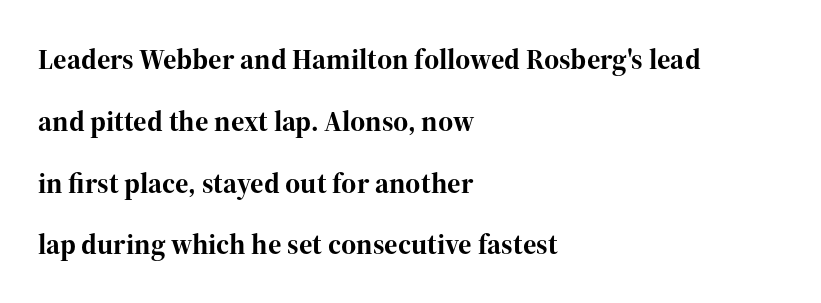
These lines were composed using upright roman letters. Underlining? Definitely not there. Weight check: bold — yes, fully. Is the letter spacing exaggerated? No — it looks like the ordinary default. All the whitespace from short lines collects on the right.
